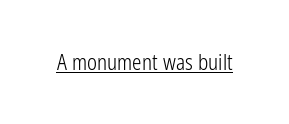
Q: Is the text bold? A: No.
Q: Is the text italic (slanted)? A: No, it is upright.
Q: Is the text underlined? A: Yes.
Q: Is the spacing between letters normal or unusually wide? A: Normal.
